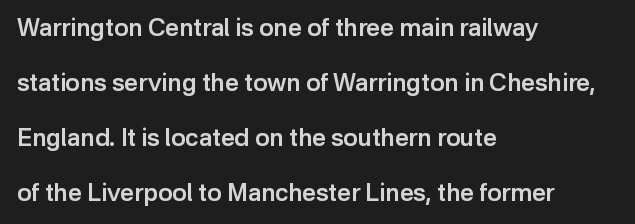
{"italic": "no", "bold": "semi", "underline": "no", "align": "left", "line_spacing": "loose", "line_spacing_ratio": 2.29, "letter_spacing": "normal", "letter_spacing_em": 0.0, "glyph_px": 24}
